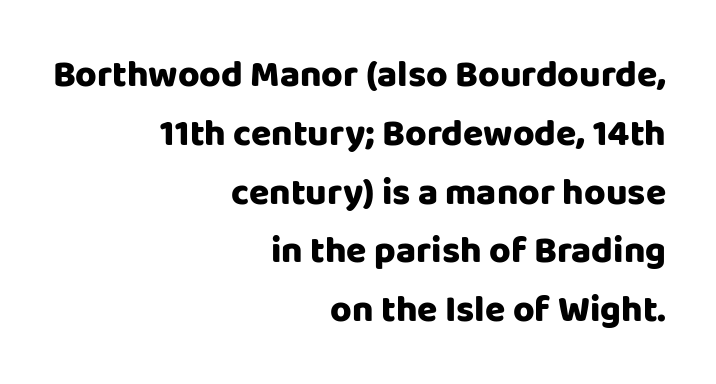
The image shows 37 px sans-serif type, upright; set right-aligned, normal line spacing (1.59x), normal letter spacing, not underlined; low stroke contrast and a large x-height.
